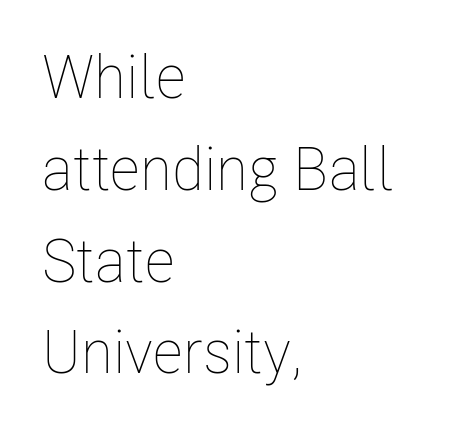
{"italic": "no", "bold": "no", "weight": "thin", "width": "condensed", "stroke_contrast": "low", "x_height": "medium", "monospaced": "no", "underline": "no", "align": "left", "line_spacing": "normal", "line_spacing_ratio": 1.53, "letter_spacing": "normal", "letter_spacing_em": 0.0, "glyph_px": 60}
